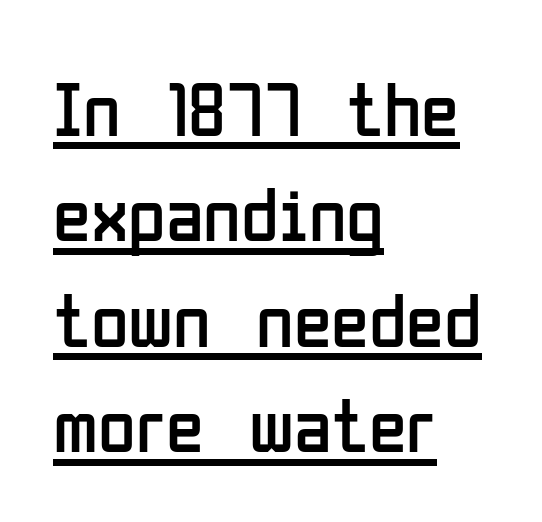
A typesetter would call this proportional, since set widths differ per character. A sans-serif font was chosen for this passage. What stands out about the letter spacing? Nothing — it is the standard amount. Regarding leading, the lines here are spaced in the standard way. Horizontally, the lines are justified to the leading edge only. Posture: vertical.
